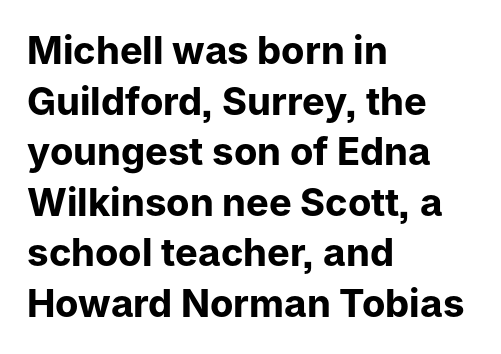
{"serif": "no", "italic": "no", "bold": "yes", "weight": "bold", "width": "normal", "stroke_contrast": "low", "x_height": "medium", "monospaced": "no", "underline": "no", "align": "left", "line_spacing": "normal", "line_spacing_ratio": 1.33, "letter_spacing": "normal", "letter_spacing_em": 0.0, "glyph_px": 38}
